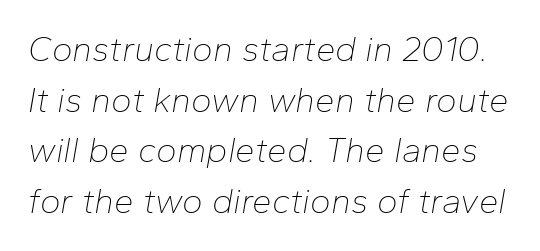
{"italic": "yes", "lean": "right", "slant_degrees": 10, "bold": "no", "weight": "thin", "width": "normal", "stroke_contrast": "low", "x_height": "medium", "monospaced": "no", "underline": "no", "line_spacing": "normal", "line_spacing_ratio": 1.45, "letter_spacing": "normal", "letter_spacing_em": 0.0, "glyph_px": 35}
